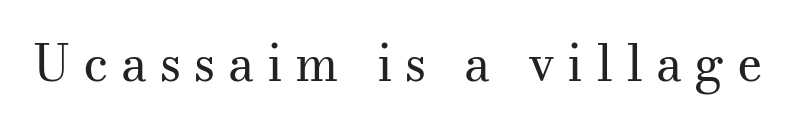
{"serif": "yes", "italic": "no", "bold": "no", "weight": "regular", "width": "normal", "stroke_contrast": "medium", "x_height": "small", "monospaced": "no", "underline": "no", "letter_spacing": "wide", "letter_spacing_em": 0.25, "glyph_px": 50}
